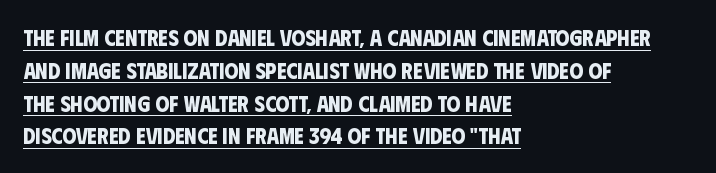
{"bold": "yes", "underline": "yes", "align": "left", "line_spacing": "normal", "line_spacing_ratio": 1.49, "letter_spacing": "normal", "letter_spacing_em": 0.0, "glyph_px": 22}
